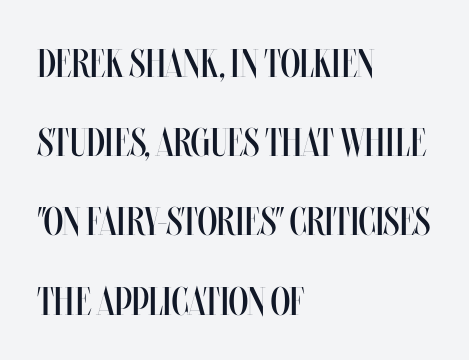
The image shows 40 px regular-weight, condensed type, upright; set left-aligned, loose line spacing (1.98x), normal letter spacing, not underlined; medium stroke contrast and a large x-height.
